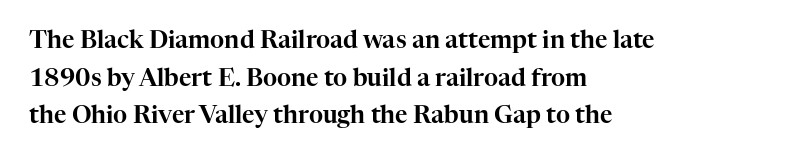
Students, observe: this is what conventionally led text looks like. When letters stand straight like this, we call the style roman or upright. Horizontally, the lines are justified to the leading edge only. The type is set solid horizontally, with unmodified tracking. The baseline area is clear.
